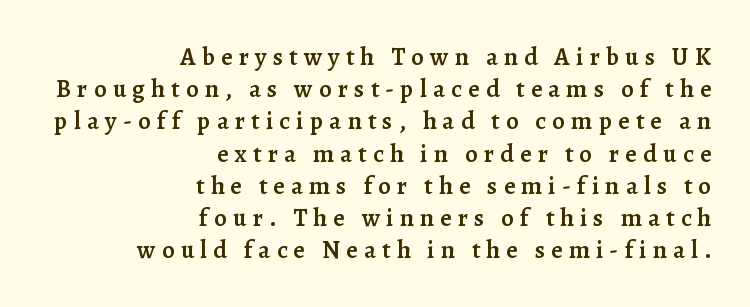
The image shows 25 px text type, upright; set right-aligned, normal line spacing (1.29x), unusually wide letter spacing (+0.25 em), not underlined.
